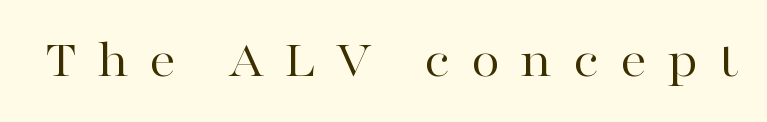
Q: Is the text bold? A: No.
Q: Is the text italic (slanted)? A: No, it is upright.
Q: Is the typeface a serif or a sans-serif typeface? A: Serif.
Q: Is the text underlined? A: No.
Q: Is the spacing between letters normal or unusually wide? A: Unusually wide.
Q: Width (condensed, normal, or wide)? A: Wide.
Q: Stroke contrast? A: High.
Q: x-height? A: Medium.
Q: Monospaced? A: No.
